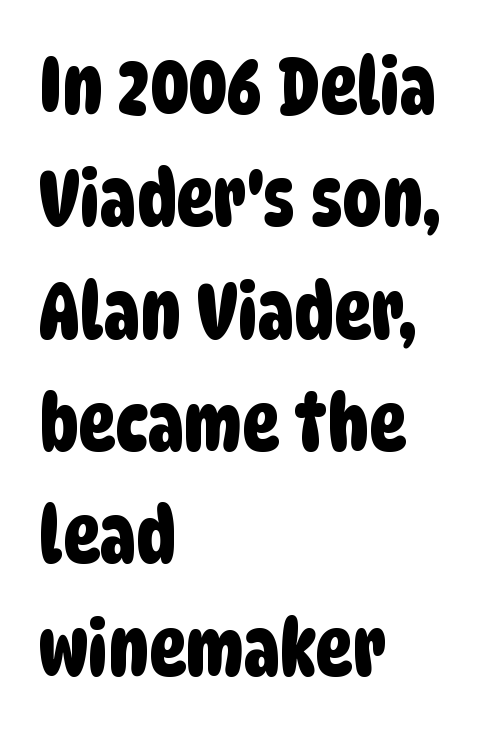
Q: Is the typeface a serif or a sans-serif typeface? A: Sans-serif.
Q: Is the text underlined? A: No.
Q: How is the paragraph aligned? A: Left-aligned.
Q: Is the spacing between letters normal or unusually wide? A: Normal.
Q: Is the spacing between lines tight, normal or loose? A: Normal.
Q: Width (condensed, normal, or wide)? A: Condensed.
Q: Stroke contrast? A: Low.
Q: x-height? A: Large.
Q: Monospaced? A: No.
